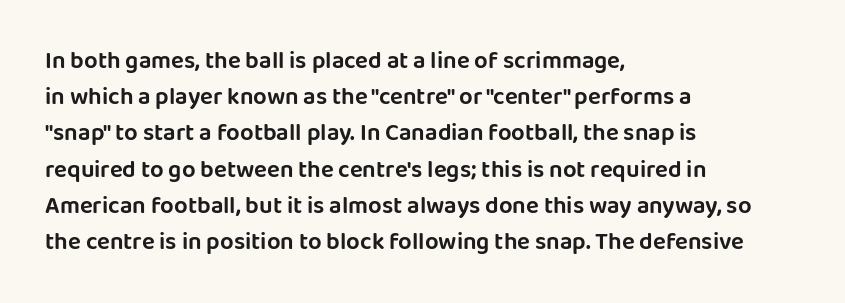
{"italic": "no", "underline": "no", "align": "left", "line_spacing": "normal", "line_spacing_ratio": 1.51, "letter_spacing": "normal", "letter_spacing_em": 0.0, "glyph_px": 24}
